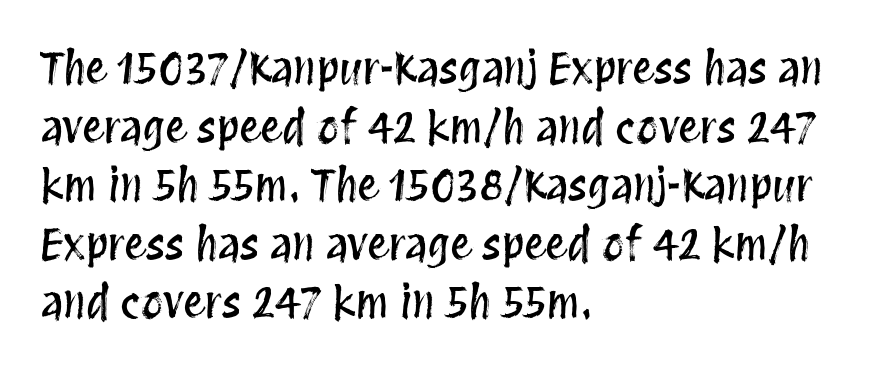
Notice how the stems are strictly vertical — no italics here. No word sits above an underline. Vertically, the passage feels balanced, rows spaced as you'd expect. Spacing verdict: proportional, widths tailored to each character.
